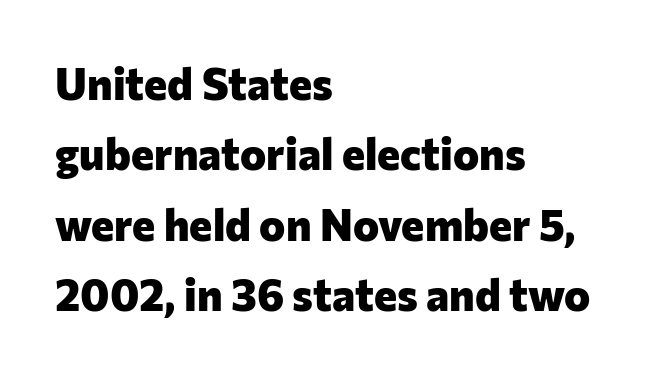
Q: Is the text bold? A: Yes.
Q: Is the text italic (slanted)? A: No, it is upright.
Q: Is the typeface a serif or a sans-serif typeface? A: Sans-serif.
Q: Is the text underlined? A: No.
Q: How is the paragraph aligned? A: Left-aligned.
Q: Is the spacing between letters normal or unusually wide? A: Normal.
Q: Is the spacing between lines tight, normal or loose? A: Normal.
Q: Width (condensed, normal, or wide)? A: Normal.
Q: Stroke contrast? A: Low.
Q: x-height? A: Medium.
Q: Monospaced? A: No.
